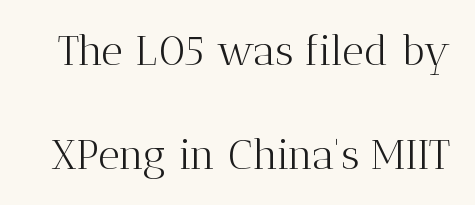
{"serif": "yes", "italic": "no", "bold": "no", "weight": "light", "width": "normal", "stroke_contrast": "medium", "x_height": "medium", "monospaced": "no", "underline": "no", "line_spacing": "loose", "line_spacing_ratio": 2.47, "letter_spacing": "normal", "letter_spacing_em": 0.0, "glyph_px": 42}
